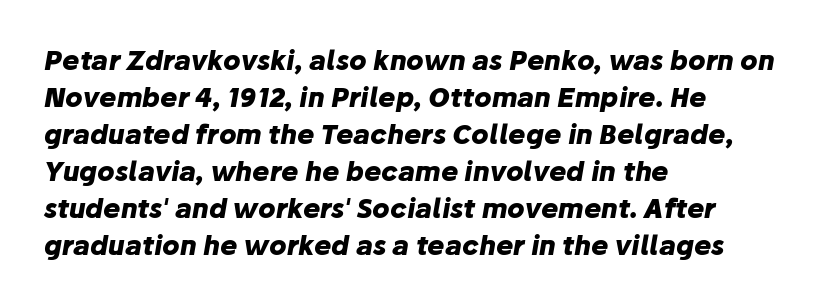
Q: Is the text bold? A: Yes.
Q: Is the text italic (slanted)? A: Yes, it leans right by about 10 degrees.
Q: Is the text underlined? A: No.
Q: How is the paragraph aligned? A: Left-aligned.
Q: Is the spacing between letters normal or unusually wide? A: Normal.
Q: Is the spacing between lines tight, normal or loose? A: Normal.
